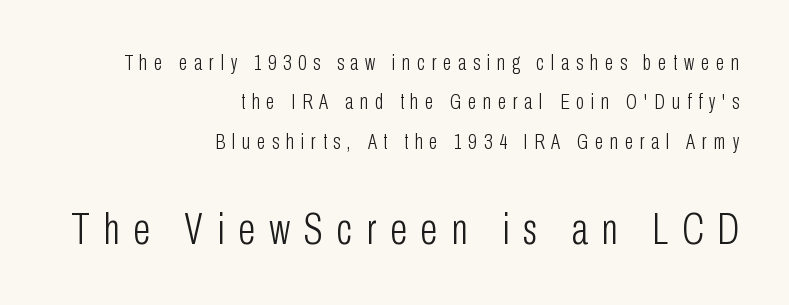
{"serif": "no", "italic": "no", "bold": "no", "weight": "light", "width": "condensed", "stroke_contrast": "low", "x_height": "medium", "monospaced": "no", "underline": "no", "align": "right", "line_spacing_ratio": 1.79, "letter_spacing": "wide", "letter_spacing_em": 0.31, "larger_block": "second", "size_ratio": 2.05, "glyph_px": 45}
